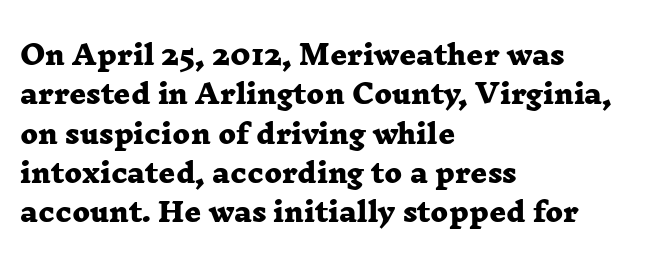
Is the type bold? Yes — the strokes are clearly thick and heavy. Line beginnings align vertically; line endings do not. The specimen omits any rule beneath the text block's lines. The horizontal fit of the characters is conventional and even. These lines sit exactly where default settings would place them.
